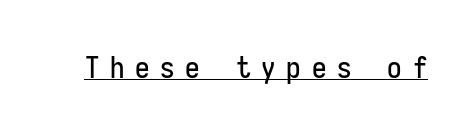
The image shows 29 px condensed sans-serif type, upright, monospaced; set unusually wide letter spacing (+0.37 em), underlined; low stroke contrast and a medium x-height.
